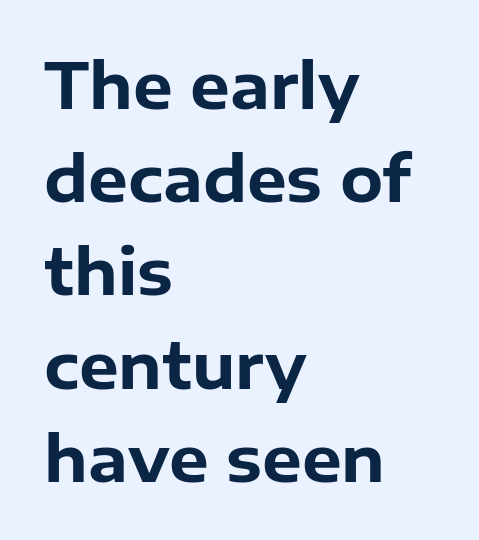
Character widths vary here, with narrow letters taking less room than wide ones. The glyphs have the mass of a bold cut. Compared with typical body copy, the letter spacing here is the same. The type family on display is of the sans-serif kind.
